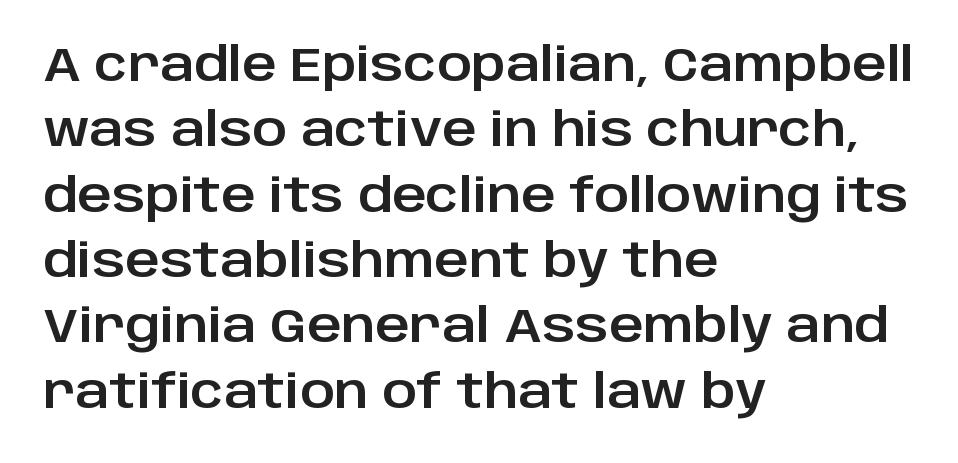
{"serif": "no", "italic": "no", "width": "normal", "stroke_contrast": "low", "x_height": "large", "monospaced": "no", "underline": "no", "align": "left", "line_spacing": "normal", "line_spacing_ratio": 1.39, "letter_spacing": "normal", "letter_spacing_em": 0.0, "glyph_px": 47}
